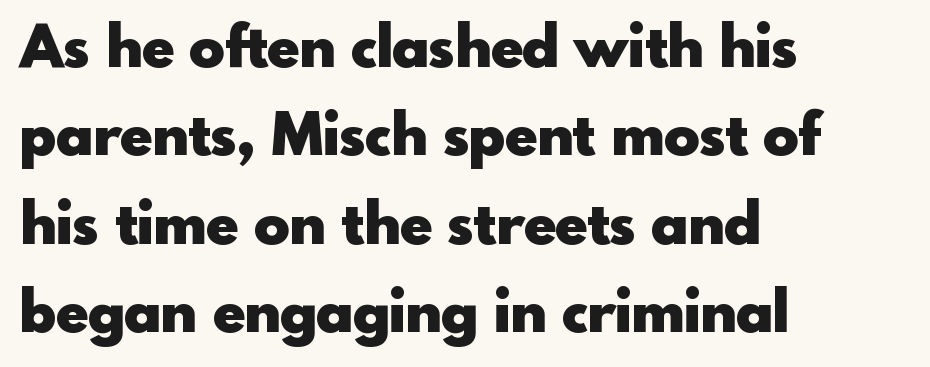
{"serif": "no", "italic": "no", "bold": "yes", "weight": "heavy", "width": "normal", "x_height": "small", "monospaced": "no", "underline": "no", "align": "left", "line_spacing": "normal", "line_spacing_ratio": 1.5, "letter_spacing": "normal", "letter_spacing_em": 0.0, "glyph_px": 59}
